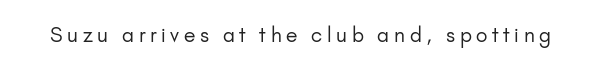
Quick note: not italic, upright. On a weight scale, this lands at 450 or below. This rendering widens character spacing well past its baseline value. Only glyphs here, with clear space below each row.
